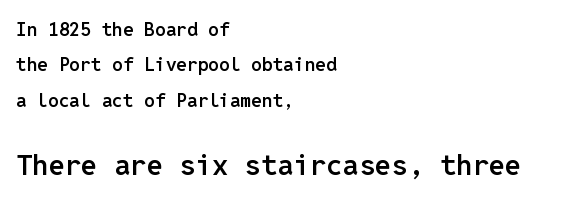
The image shows 29 px semibold sans-serif type, upright, monospaced; set left-aligned, line spacing 1.86x, normal letter spacing, not underlined; the second (bottom) block is 1.53x larger; low stroke contrast and a medium x-height.
